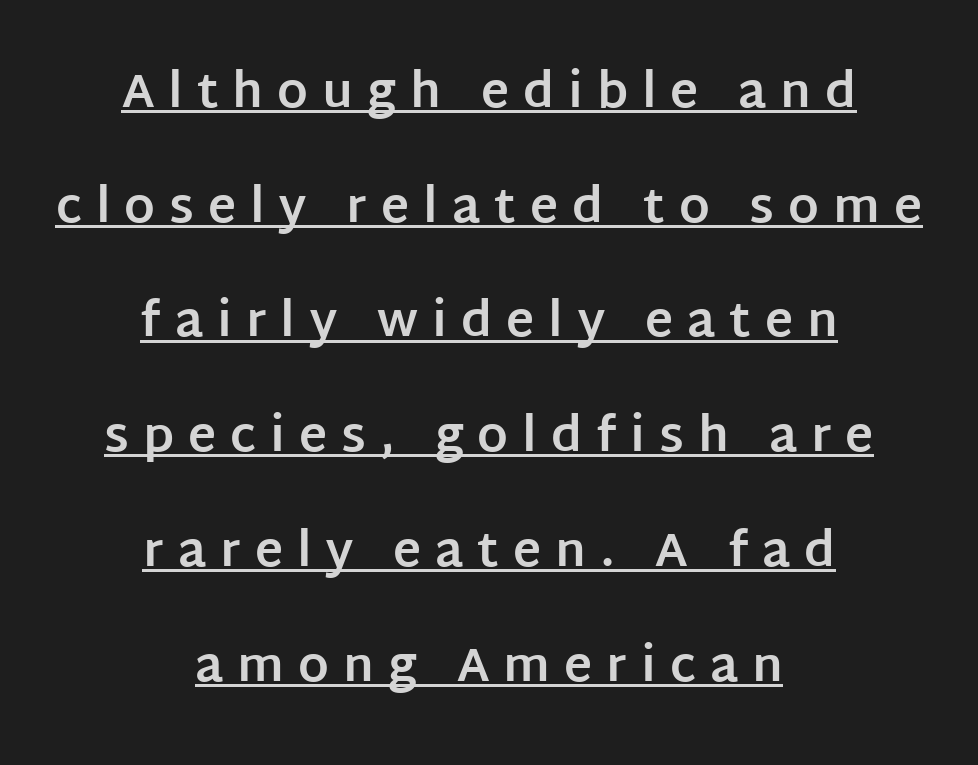
These lines carry a lot of weight — the face is fully bold. The passage shown is typed in a proportional face where columns would drift. No feet cap the strokes, marking this as sans-serif type. Teacher's note: observe the equal gaps on both sides — that is centered alignment. Posture: upright roman. Words appear elongated and porous because spacing is wide.
